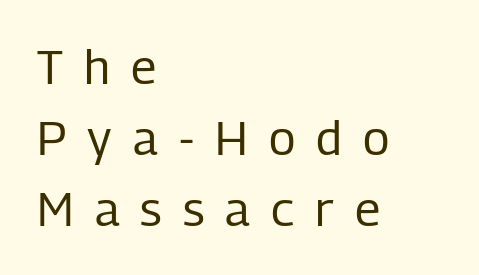
{"serif": "no", "italic": "no", "bold": "no", "weight": "regular", "width": "condensed", "stroke_contrast": "low", "x_height": "medium", "monospaced": "no", "underline": "no", "align": "left", "line_spacing": "normal", "line_spacing_ratio": 1.48, "letter_spacing": "wide", "letter_spacing_em": 0.44, "glyph_px": 48}
